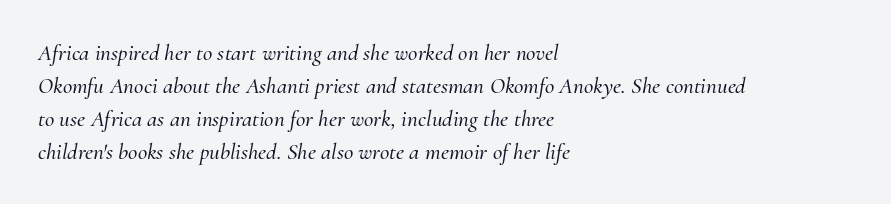
{"italic": "yes", "lean": "right", "slant_degrees": 10, "underline": "no", "align": "left", "line_spacing": "normal", "line_spacing_ratio": 1.43, "letter_spacing": "normal", "letter_spacing_em": 0.0, "glyph_px": 23}
